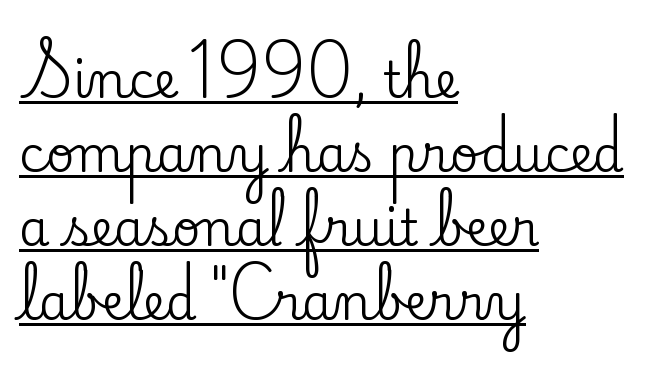
The image shows 49 px serif type, upright; set left-aligned, normal line spacing (1.51x), normal letter spacing, underlined; low stroke contrast and a small x-height.
